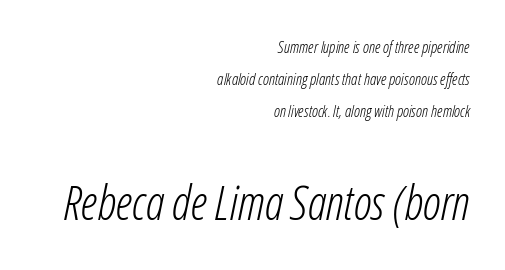
Type size steps up from the first block to the second. If you drew a ruler down the right edge, every line would touch it. The foot of each line stays bare and open. Glyph-to-glyph distance matches everyday printed text. If you measured baseline to baseline, you'd find a long distance. The letters advance in unequal steps, a hallmark of proportional type.
